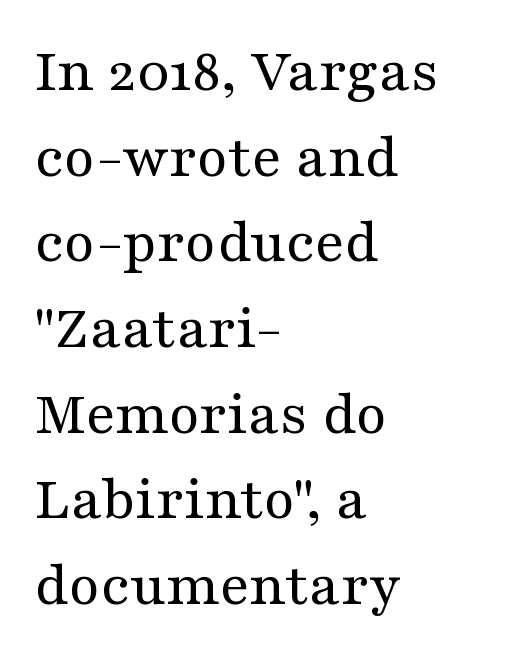
The image shows 63 px regular-weight, wide serif type, upright; set left-aligned, normal line spacing (1.36x), normal letter spacing, not underlined; medium stroke contrast and a medium x-height.
